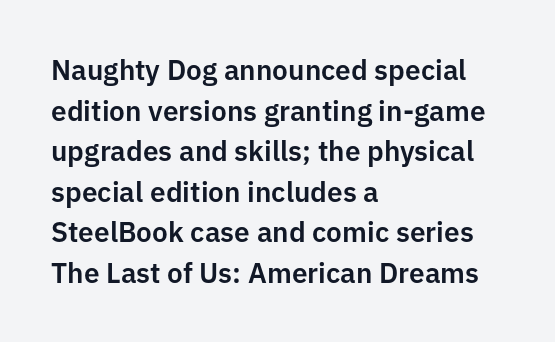
The rendering uses natural spacing where letterforms have individual widths. These lines were composed using upright roman letters. Observe the ordinary spacing: letters are neighbours, not strangers. The block of text has a typical density, with ordinary space between rows. Unlike a traditional serif, this face leaves its strokes unadorned. Honestly, there is no underline to notice here at all.
